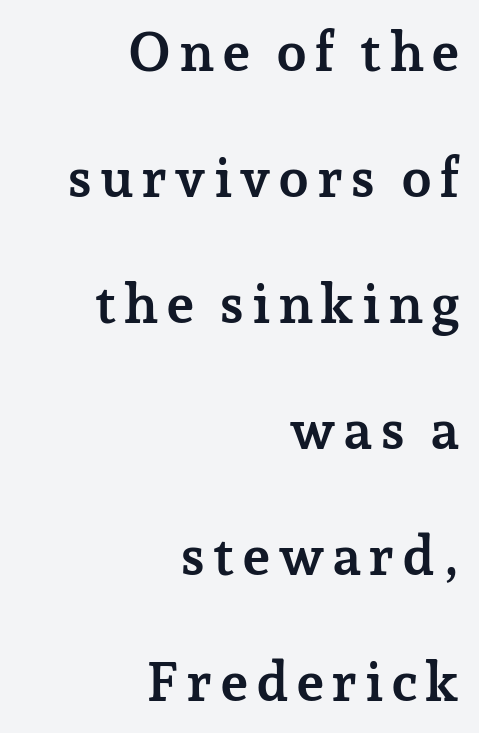
{"serif": "yes", "italic": "no", "bold": "yes", "weight": "semibold", "width": "normal", "stroke_contrast": "low", "x_height": "medium", "monospaced": "no", "underline": "no", "align": "right", "line_spacing": "loose", "line_spacing_ratio": 2.29, "glyph_px": 55}
